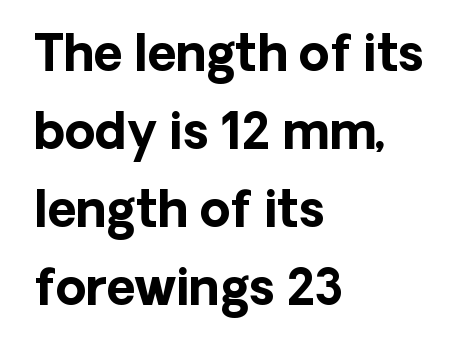
Spacing verdict: proportional, widths tailored to each character. Posture: vertical. Students, this is bold: see how much ink each stroke carries. Normally led — the rows are evenly, conventionally spaced.
